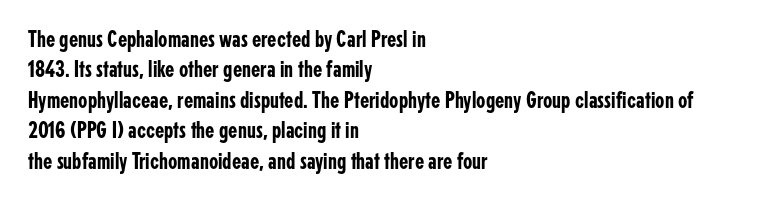
The image shows 24 px text type, upright; set left-aligned, normal line spacing (1.27x), normal letter spacing, not underlined.
